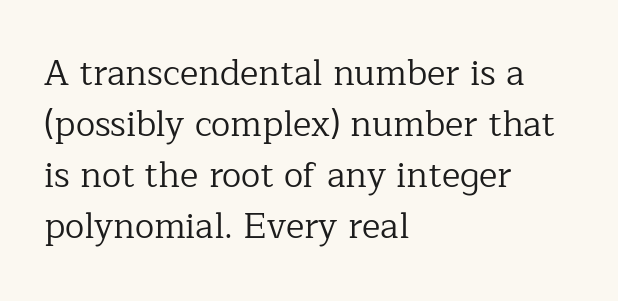
Q: Is the text bold? A: No.
Q: Is the text italic (slanted)? A: No, it is upright.
Q: Is the typeface a serif or a sans-serif typeface? A: Serif.
Q: Is the text underlined? A: No.
Q: How is the paragraph aligned? A: Left-aligned.
Q: Is the spacing between letters normal or unusually wide? A: Normal.
Q: Is the spacing between lines tight, normal or loose? A: Normal.
Q: Width (condensed, normal, or wide)? A: Normal.
Q: Stroke contrast? A: Low.
Q: x-height? A: Medium.
Q: Monospaced? A: No.
